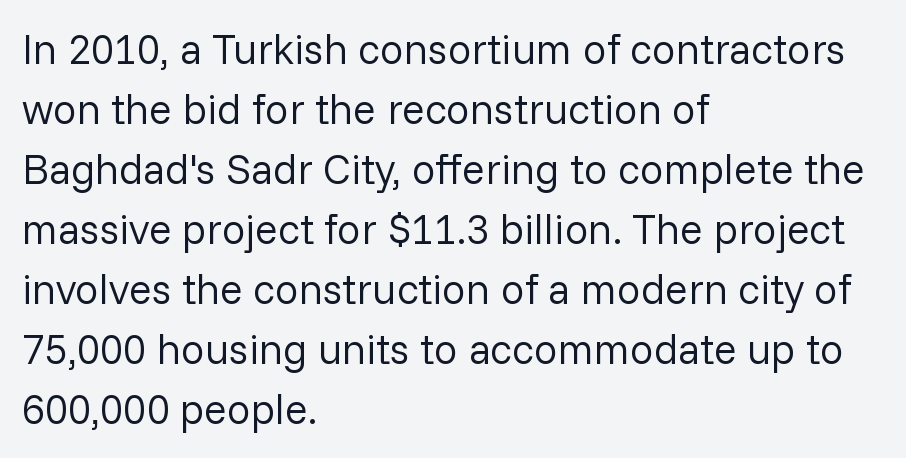
{"serif": "no", "italic": "no", "bold": "no", "weight": "regular", "width": "normal", "stroke_contrast": "low", "x_height": "medium", "monospaced": "no", "underline": "no", "align": "left", "line_spacing": "normal", "line_spacing_ratio": 1.43, "letter_spacing": "normal", "letter_spacing_em": 0.0, "glyph_px": 42}
